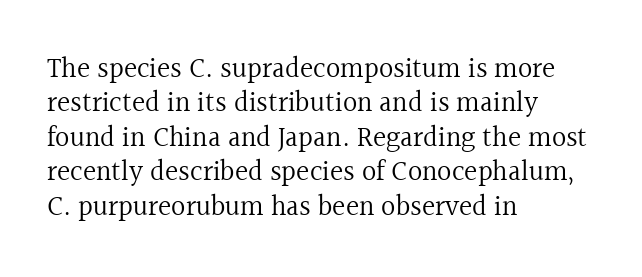
The passage shown is typed in a proportional face where columns would drift. No extra ink here — the face is not bold. Does extra space separate the letters? No, they use regular spacing. Visually the block forms a straight wall on the left and a jagged coastline on the right.
